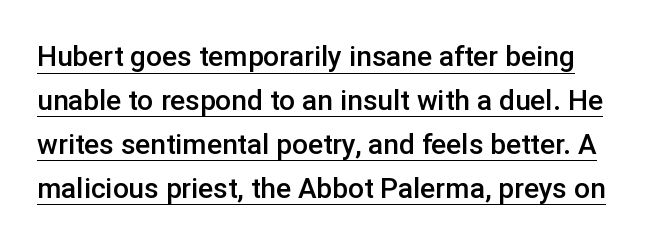
Q: Is the text bold? A: Semi-bold.
Q: Is the text italic (slanted)? A: No, it is upright.
Q: Is the typeface a serif or a sans-serif typeface? A: Sans-serif.
Q: Is the text underlined? A: Yes.
Q: Is the spacing between letters normal or unusually wide? A: Normal.
Q: Is the spacing between lines tight, normal or loose? A: Normal.
Q: Width (condensed, normal, or wide)? A: Normal.
Q: Stroke contrast? A: Low.
Q: x-height? A: Medium.
Q: Monospaced? A: No.
